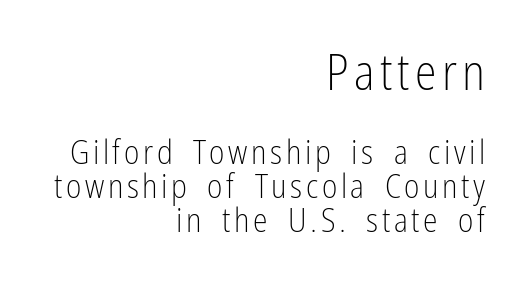
You could barely slide anything between these rows. Here the first block reads like a headline and the second like body copy. Do the characters align in a grid? No, the font is proportional. Layout note: lines flush right.
